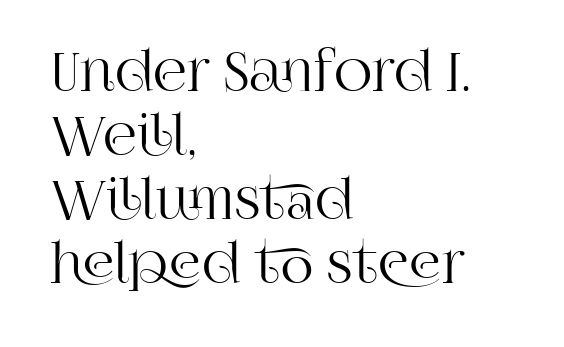
Q: Is the text italic (slanted)? A: No, it is upright.
Q: Is the typeface a serif or a sans-serif typeface? A: Serif.
Q: Is the text underlined? A: No.
Q: How is the paragraph aligned? A: Left-aligned.
Q: Is the spacing between letters normal or unusually wide? A: Normal.
Q: Width (condensed, normal, or wide)? A: Normal.
Q: Stroke contrast? A: High.
Q: x-height? A: Large.
Q: Monospaced? A: No.
